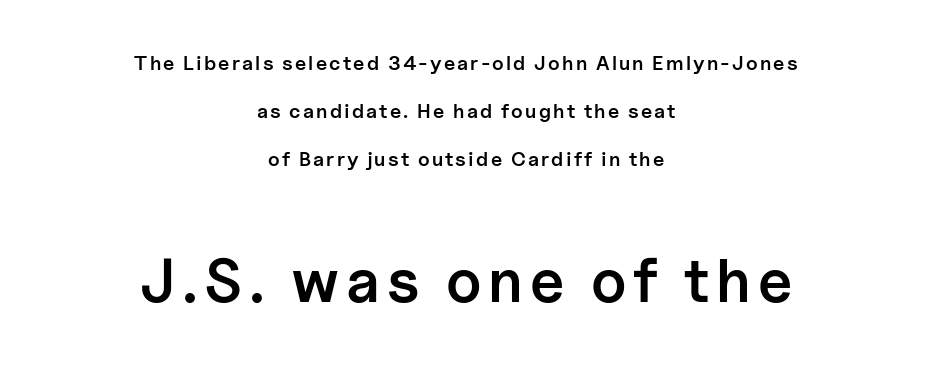
The image shows 61 px semibold sans-serif type, upright; set centered, loose line spacing (2.41x), not underlined; the second (bottom) block is 3.05x larger; low stroke contrast and a medium x-height.
